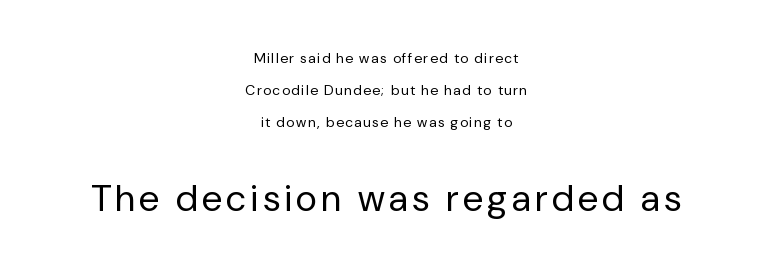
{"serif": "no", "italic": "no", "bold": "no", "weight": "regular", "width": "normal", "stroke_contrast": "low", "x_height": "medium", "monospaced": "no", "underline": "no", "align": "center", "line_spacing": "loose", "line_spacing_ratio": 2.27, "larger_block": "second", "size_ratio": 2.64, "glyph_px": 37}
